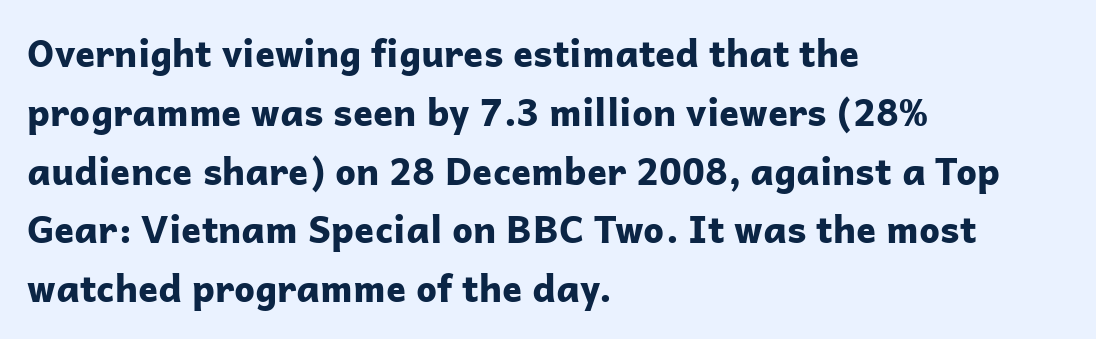
Q: Is the text bold? A: Yes.
Q: Is the text italic (slanted)? A: No, it is upright.
Q: Is the typeface a serif or a sans-serif typeface? A: Sans-serif.
Q: Is the text underlined? A: No.
Q: How is the paragraph aligned? A: Left-aligned.
Q: Is the spacing between letters normal or unusually wide? A: Normal.
Q: Is the spacing between lines tight, normal or loose? A: Normal.
Q: Width (condensed, normal, or wide)? A: Normal.
Q: Stroke contrast? A: Low.
Q: x-height? A: Medium.
Q: Monospaced? A: No.
